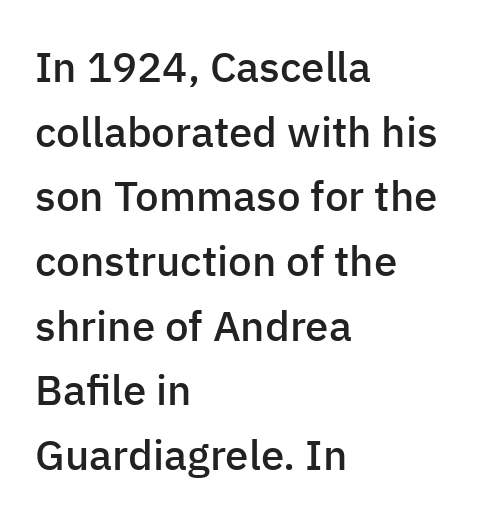
{"serif": "no", "italic": "no", "bold": "semi", "weight": "semibold", "width": "normal", "stroke_contrast": "low", "x_height": "medium", "monospaced": "no", "underline": "no", "align": "left", "line_spacing": "normal", "line_spacing_ratio": 1.54, "letter_spacing": "normal", "letter_spacing_em": 0.0, "glyph_px": 42}
